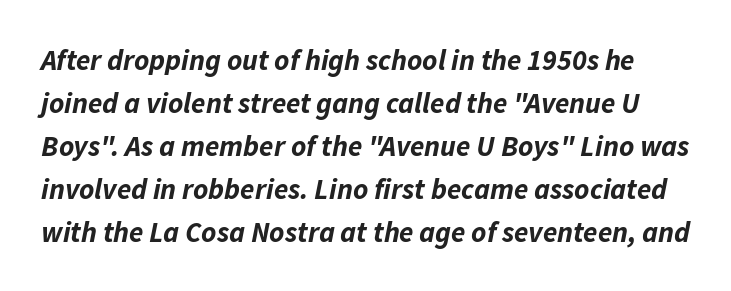
Reading down the column, the eye jumps a familiar distance to each next line. A typesetter would call this proportional, since set widths differ per character. The typography opts for an oblique posture over an upright one. Observe the ordinary spacing: letters are neighbours, not strangers. The words here are not underlined.
